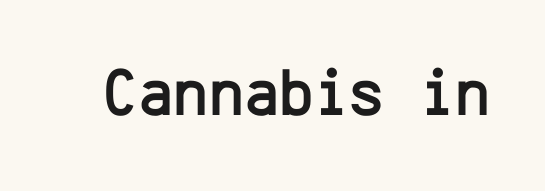
The image shows 67 px sans-serif type, upright, monospaced; set normal letter spacing, not underlined; low stroke contrast and a medium x-height.
